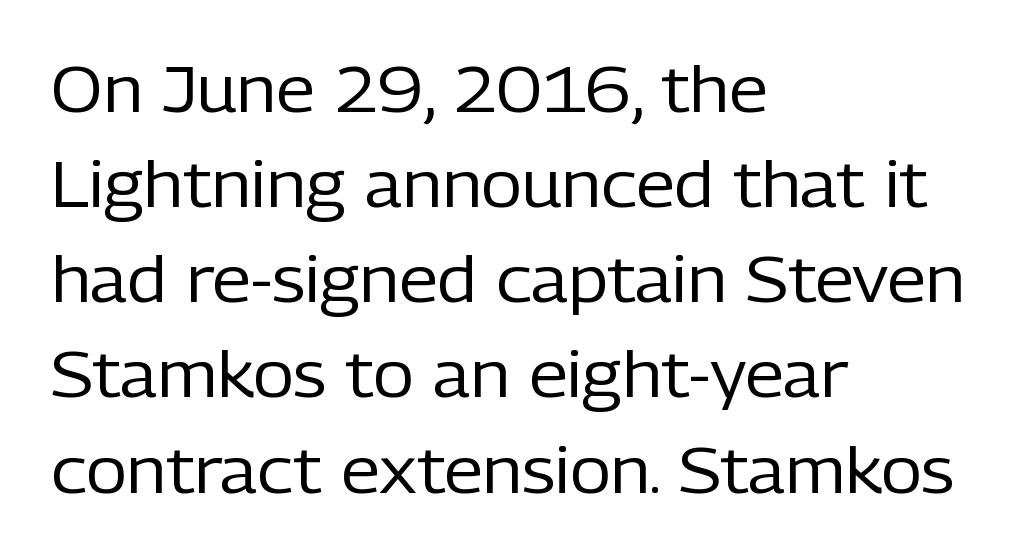
{"serif": "no", "italic": "no", "bold": "no", "weight": "regular", "width": "normal", "stroke_contrast": "low", "x_height": "medium", "monospaced": "no", "underline": "no", "align": "left", "line_spacing": "normal", "line_spacing_ratio": 1.51, "letter_spacing": "normal", "letter_spacing_em": 0.0, "glyph_px": 63}
